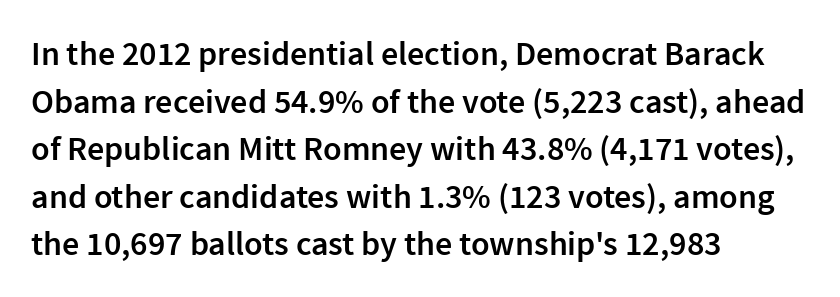
{"serif": "no", "italic": "no", "bold": "semi", "weight": "semibold", "width": "normal", "x_height": "medium", "monospaced": "no", "underline": "no", "align": "left", "line_spacing": "normal", "line_spacing_ratio": 1.4, "letter_spacing": "normal", "letter_spacing_em": 0.0, "glyph_px": 34}
